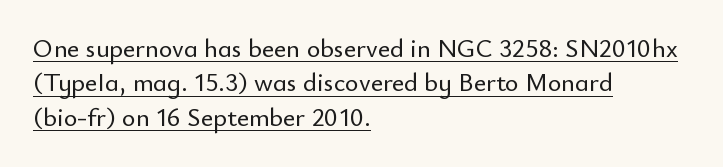
Characters follow at the spacing the type designer built in. The font's upright variant was chosen for this text. Short and long lines alike share a common starting point at left. Regarding leading, the lines here are spaced in the standard way. Check the space under the baseline: a stroke is drawn there.
